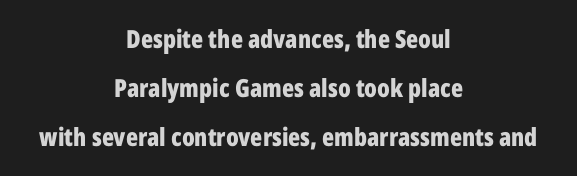
Q: Is the text bold? A: Yes.
Q: Is the text italic (slanted)? A: No, it is upright.
Q: Is the text underlined? A: No.
Q: How is the paragraph aligned? A: Centered.
Q: Is the spacing between letters normal or unusually wide? A: Normal.
Q: Is the spacing between lines tight, normal or loose? A: Loose.
